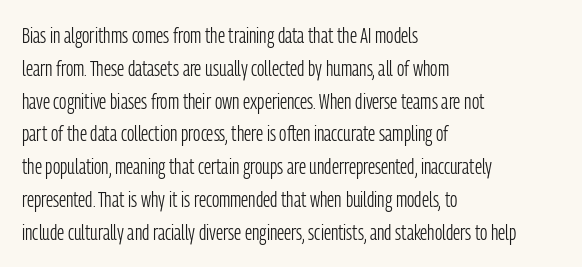
{"italic": "no", "bold": "no", "underline": "no", "align": "left", "line_spacing": "normal", "line_spacing_ratio": 1.56, "letter_spacing": "normal", "letter_spacing_em": 0.0, "glyph_px": 21}
